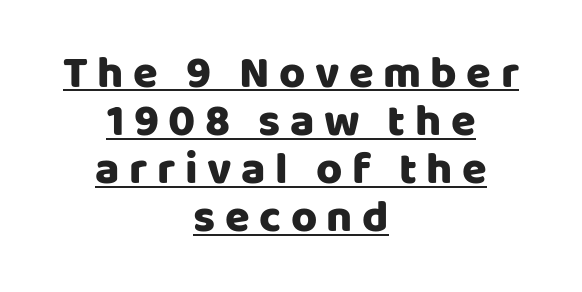
{"serif": "no", "italic": "no", "width": "normal", "stroke_contrast": "low", "x_height": "large", "monospaced": "no", "underline": "yes", "align": "center", "line_spacing": "tight", "line_spacing_ratio": 1.07, "letter_spacing": "wide", "letter_spacing_em": 0.21, "glyph_px": 45}
